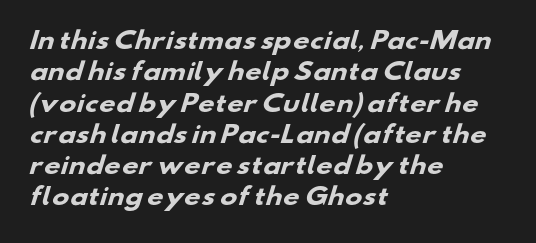
Q: Is the text bold? A: Yes.
Q: Is the text underlined? A: No.
Q: How is the paragraph aligned? A: Left-aligned.
Q: Is the spacing between letters normal or unusually wide? A: Normal.
Q: Is the spacing between lines tight, normal or loose? A: Normal.
